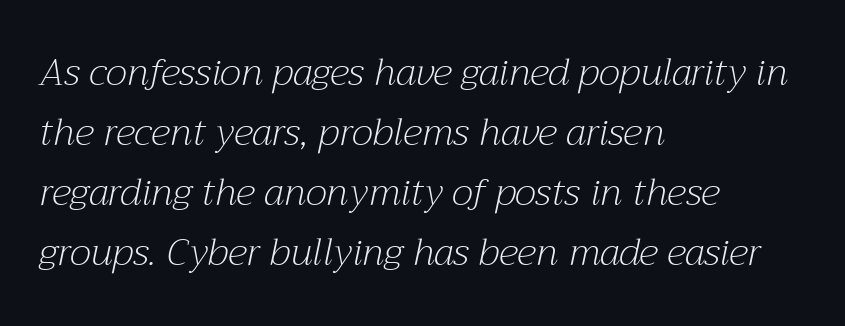
Q: Is the text bold? A: No.
Q: Is the text italic (slanted)? A: Yes, it leans right by about 12 degrees.
Q: Is the typeface a serif or a sans-serif typeface? A: Serif.
Q: Is the text underlined? A: No.
Q: How is the paragraph aligned? A: Left-aligned.
Q: Is the spacing between letters normal or unusually wide? A: Normal.
Q: Is the spacing between lines tight, normal or loose? A: Normal.
Q: Width (condensed, normal, or wide)? A: Normal.
Q: Stroke contrast? A: Medium.
Q: x-height? A: Medium.
Q: Monospaced? A: No.
